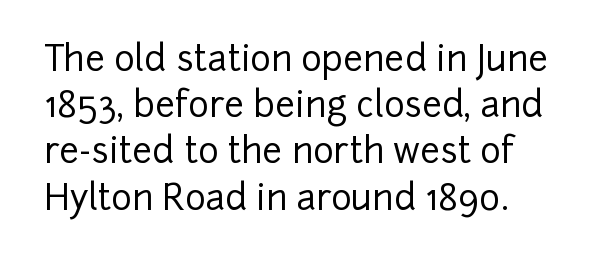
{"serif": "no", "italic": "no", "width": "normal", "stroke_contrast": "low", "x_height": "medium", "monospaced": "no", "underline": "no", "align": "left", "line_spacing": "normal", "line_spacing_ratio": 1.32, "letter_spacing": "normal", "letter_spacing_em": 0.0, "glyph_px": 35}
